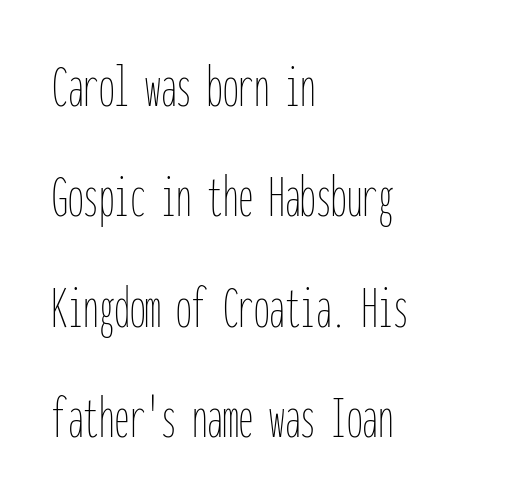
{"italic": "no", "bold": "no", "weight": "thin", "width": "condensed", "stroke_contrast": "low", "x_height": "medium", "monospaced": "yes", "underline": "no", "align": "left", "line_spacing_ratio": 1.78, "letter_spacing": "normal", "letter_spacing_em": 0.0, "glyph_px": 62}
